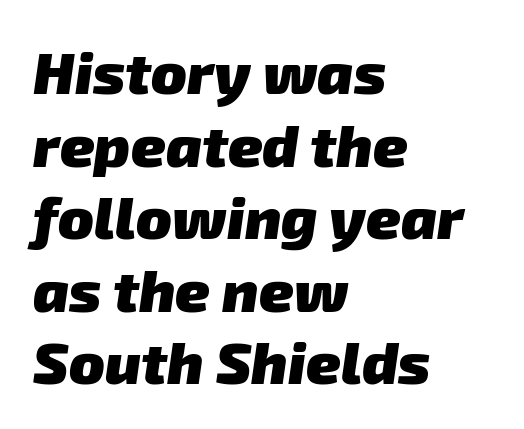
The image shows 59 px heavy sans-serif type; set left-aligned, line spacing 1.23x, normal letter spacing, not underlined; low stroke contrast and a medium x-height.
